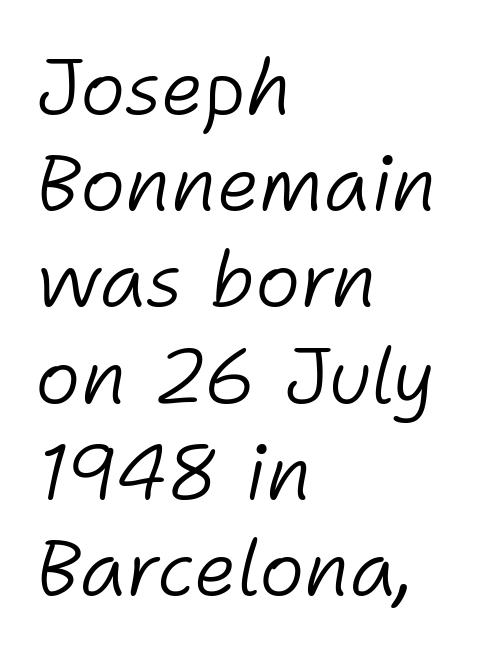
Q: Is the text bold? A: No.
Q: Is the text italic (slanted)? A: Yes, it leans right by about 11 degrees.
Q: Is the text underlined? A: No.
Q: How is the paragraph aligned? A: Left-aligned.
Q: Is the spacing between letters normal or unusually wide? A: Normal.
Q: Is the spacing between lines tight, normal or loose? A: Normal.
Q: Width (condensed, normal, or wide)? A: Normal.
Q: Stroke contrast? A: Low.
Q: x-height? A: Medium.
Q: Monospaced? A: No.
